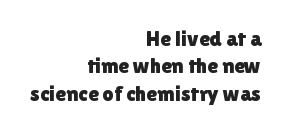
The lines in this sample share a right terminus and differ only in where they begin. The specimen reads as upright at a glance. A typesetter would call this zero additional tracking. The glyphs are unaccompanied by any horizontal stroke below them.
